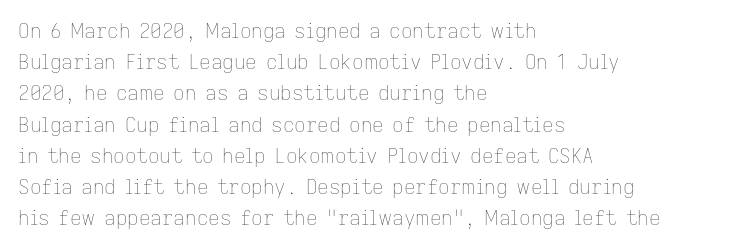
Between one letter and the next there's only the usual sliver of space. Letters rest on an invisible, unmarked baseline. Does the copy run flush right? No — it runs flush left. Nothing heavy about these letters — not bold at all.
